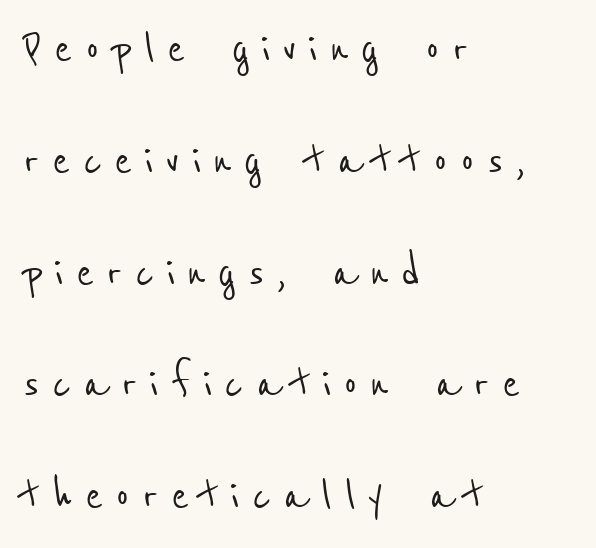
Q: Is the typeface a serif or a sans-serif typeface? A: Sans-serif.
Q: Is the text underlined? A: No.
Q: How is the paragraph aligned? A: Left-aligned.
Q: Is the spacing between letters normal or unusually wide? A: Unusually wide.
Q: Is the spacing between lines tight, normal or loose? A: Loose.
Q: Width (condensed, normal, or wide)? A: Condensed.
Q: Stroke contrast? A: Low.
Q: x-height? A: Medium.
Q: Monospaced? A: No.
